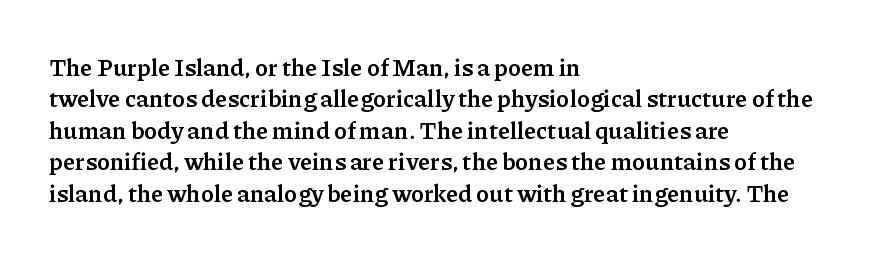
Caption: standard tracking, unaltered. In CSS terms this would be text-align: left. Unlike italic type, these characters show no tilt at all. A dark, heavy texture on the line: the type is bold.
